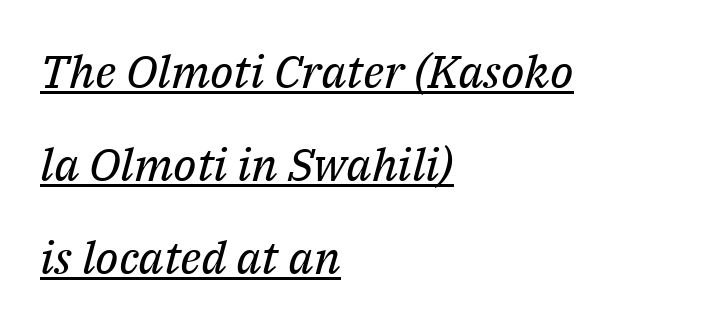
Type style note: has serifs. The typesetting does not lean heavy: it is not bold. The rendering anchors every line to the left-hand side. The gaps between neighbouring characters are ordinary and unremarkable.
